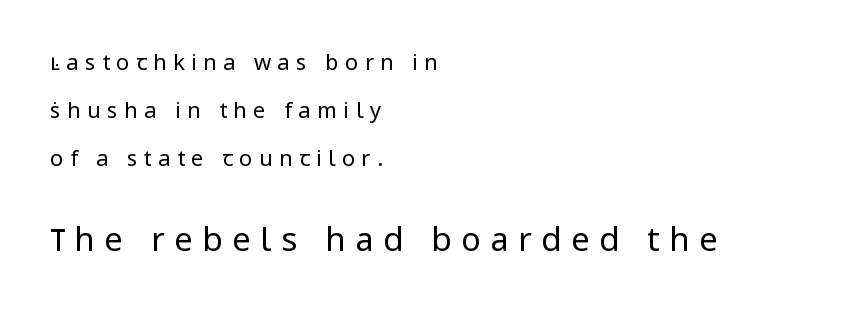
{"serif": "no", "italic": "no", "bold": "no", "weight": "regular", "width": "normal", "stroke_contrast": "low", "x_height": "medium", "monospaced": "no", "underline": "no", "align": "left", "line_spacing": "loose", "line_spacing_ratio": 2.19, "letter_spacing": "wide", "letter_spacing_em": 0.29, "larger_block": "second", "size_ratio": 1.5, "glyph_px": 33}
